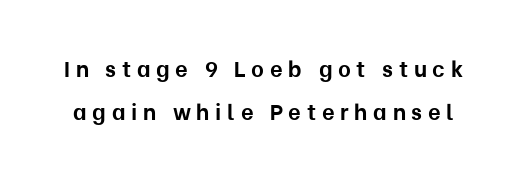
{"italic": "no", "bold": "yes", "underline": "no", "line_spacing": "loose", "line_spacing_ratio": 1.95, "letter_spacing": "wide", "letter_spacing_em": 0.26, "glyph_px": 22}
